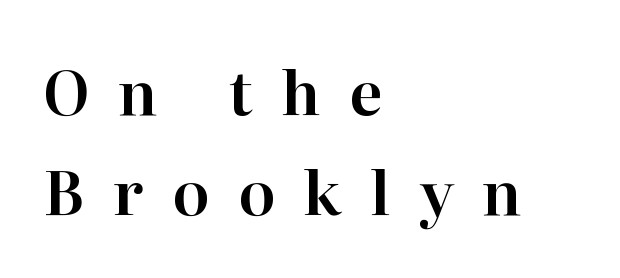
Q: Is the text italic (slanted)? A: No, it is upright.
Q: Is the typeface a serif or a sans-serif typeface? A: Serif.
Q: Is the text underlined? A: No.
Q: How is the paragraph aligned? A: Left-aligned.
Q: Is the spacing between letters normal or unusually wide? A: Unusually wide.
Q: Is the spacing between lines tight, normal or loose? A: Normal.
Q: Width (condensed, normal, or wide)? A: Normal.
Q: Stroke contrast? A: High.
Q: x-height? A: Medium.
Q: Monospaced? A: No.
